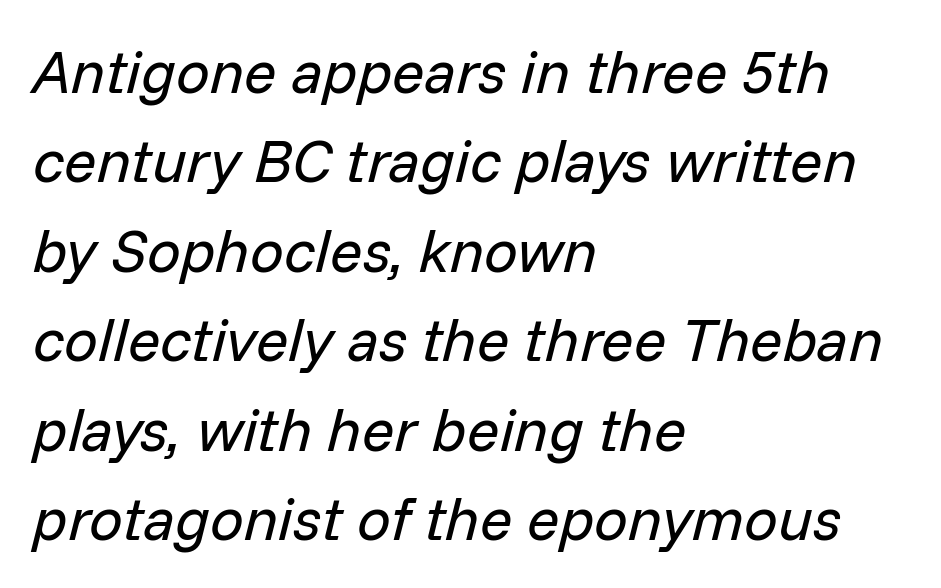
Slant detected: the letters are inclined. The space directly below the letters is spotless. Vertical spacing — default. Reading down the block, your eye returns to a fixed left position each line.
